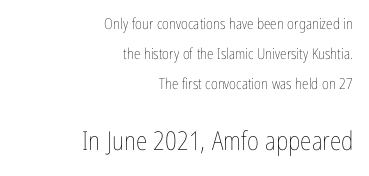
A student would call this right alignment; a typographer would say flush right, rag left. On a weight scale, this lands at 450 or below. The words here are not underlined. The letters sit at their default tracking, neither squeezed nor spread.
